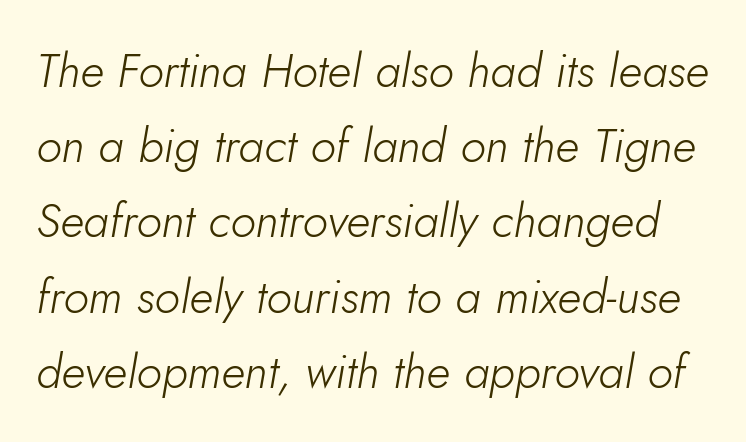
Q: Is the text bold? A: No.
Q: Is the text italic (slanted)? A: Yes, it leans right by about 5 degrees.
Q: Is the text underlined? A: No.
Q: Is the spacing between letters normal or unusually wide? A: Normal.
Q: Is the spacing between lines tight, normal or loose? A: Normal.
Q: Width (condensed, normal, or wide)? A: Normal.
Q: Stroke contrast? A: Low.
Q: x-height? A: Small.
Q: Monospaced? A: No.
